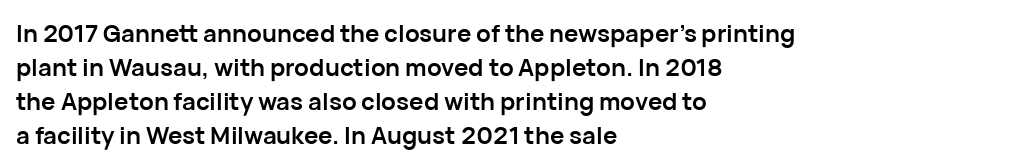
The image shows 24 px bold type, upright; set left-aligned, normal line spacing (1.41x), normal letter spacing, not underlined.
